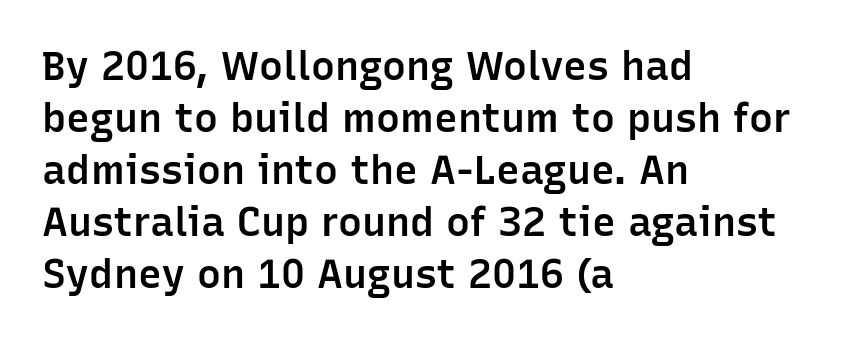
The gaps between neighbouring characters are ordinary and unremarkable. Quick note: not italic, upright. The space beneath each line is pristine and unruled. Horizontal bands of white between lines are of average thickness.
